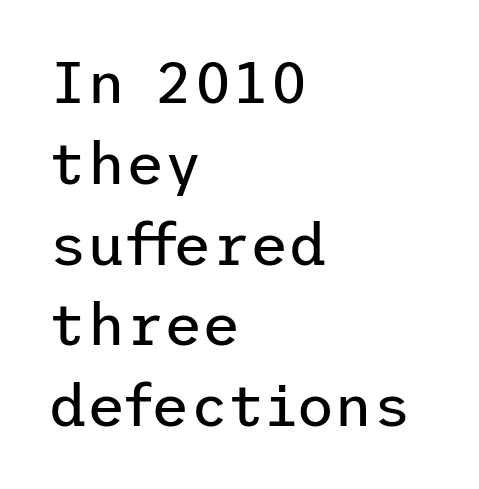
The zone under the glyphs is completely vacant. Serif or sans? Sans — the stroke terminals are bare. The letters sit at their default tracking, neither squeezed nor spread. Weight class: somewhere from thin through regular. Horizontally, the lines are justified to the leading edge only. Nope, not italic — everything's standing straight.
